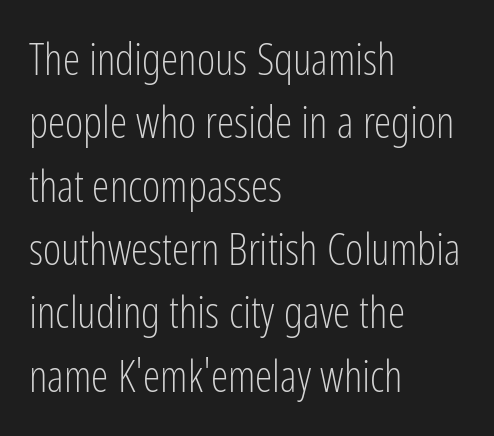
{"serif": "no", "italic": "no", "bold": "no", "weight": "light", "width": "condensed", "stroke_contrast": "low", "x_height": "medium", "monospaced": "no", "underline": "no", "align": "left", "line_spacing": "normal", "line_spacing_ratio": 1.44, "letter_spacing": "normal", "letter_spacing_em": 0.0, "glyph_px": 44}
